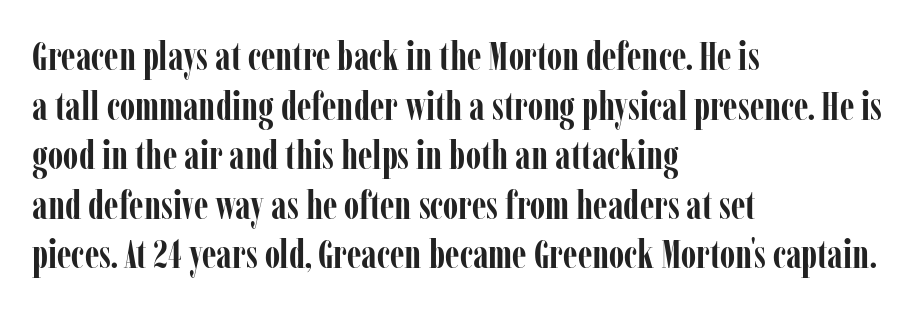
Descenders hang freely into open space. The characters look thick and weighty, a clear bold. Unlike a clean sans, this face finishes its strokes with serifs. The line texture is even and compact thanks to regular tracking. Note the varied advance widths — an 'i' is clearly narrower than an 'm'.
